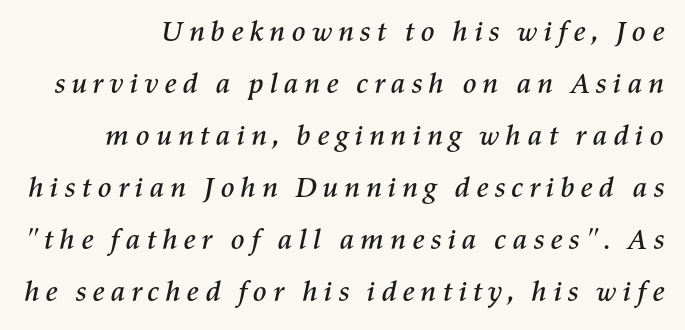
Rendered with sloped, italic letterforms. The space directly below the letters is spotless. A typesetter would call this proportional, since set widths differ per character.
